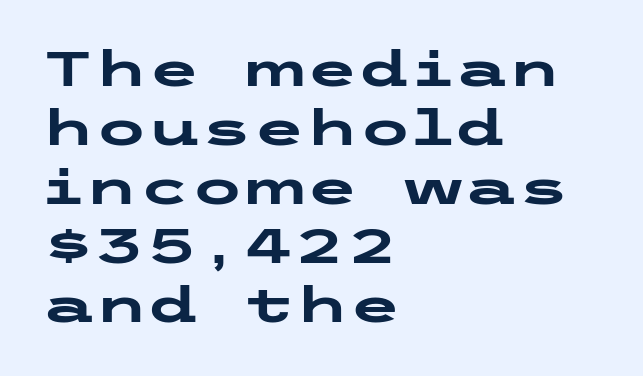
Q: Is the text bold? A: Yes.
Q: Is the text italic (slanted)? A: No, it is upright.
Q: Is the typeface a serif or a sans-serif typeface? A: Sans-serif.
Q: Is the text underlined? A: No.
Q: How is the paragraph aligned? A: Left-aligned.
Q: Is the spacing between letters normal or unusually wide? A: Normal.
Q: Width (condensed, normal, or wide)? A: Wide.
Q: Stroke contrast? A: Low.
Q: x-height? A: Medium.
